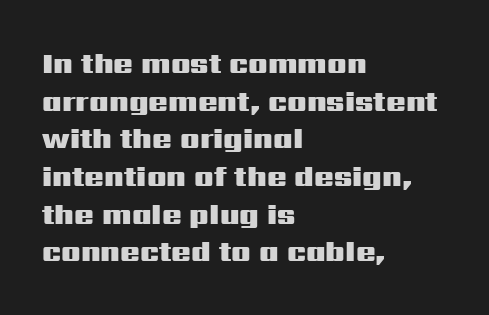
The image shows 29 px heavy, wide sans-serif type, upright; set left-aligned, normal line spacing (1.3x), normal letter spacing, not underlined; medium stroke contrast and a medium x-height.
